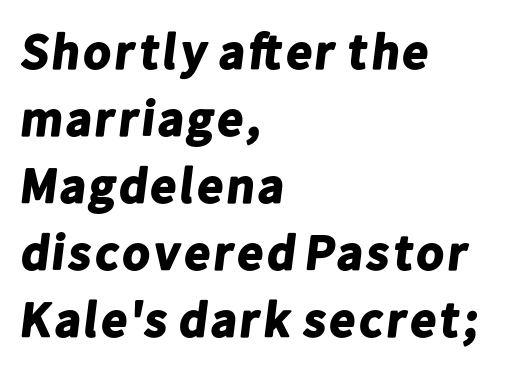
Q: Is the text bold? A: Yes.
Q: Is the typeface a serif or a sans-serif typeface? A: Sans-serif.
Q: Is the text underlined? A: No.
Q: How is the paragraph aligned? A: Left-aligned.
Q: Is the spacing between letters normal or unusually wide? A: Normal.
Q: Is the spacing between lines tight, normal or loose? A: Normal.
Q: Width (condensed, normal, or wide)? A: Normal.
Q: Stroke contrast? A: Low.
Q: x-height? A: Medium.
Q: Monospaced? A: No.
